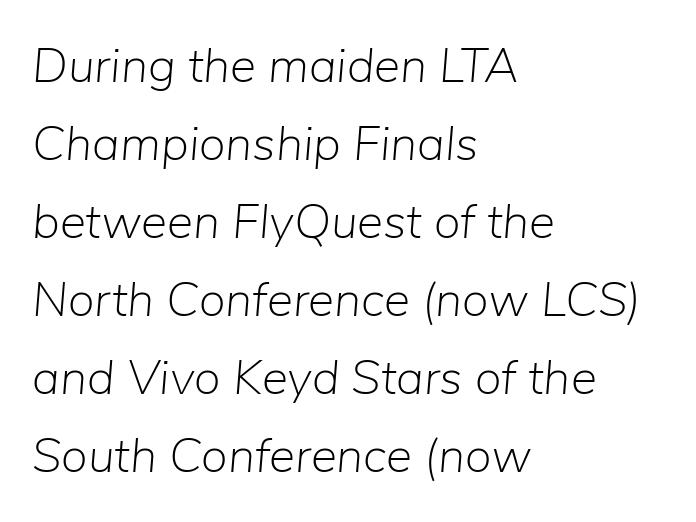
Q: Is the text bold? A: No.
Q: Is the text italic (slanted)? A: Yes, it leans right by about 5 degrees.
Q: Is the text underlined? A: No.
Q: How is the paragraph aligned? A: Left-aligned.
Q: Is the spacing between letters normal or unusually wide? A: Normal.
Q: Is the spacing between lines tight, normal or loose? A: Normal.
Q: Width (condensed, normal, or wide)? A: Normal.
Q: Stroke contrast? A: Low.
Q: x-height? A: Medium.
Q: Monospaced? A: No.
